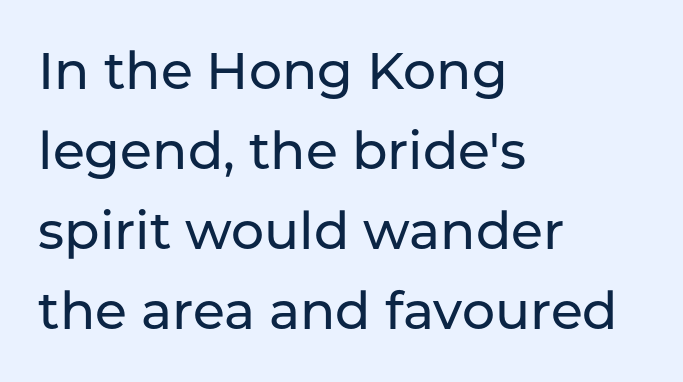
{"serif": "no", "italic": "no", "width": "normal", "stroke_contrast": "low", "x_height": "medium", "monospaced": "no", "underline": "no", "align": "left", "line_spacing": "normal", "line_spacing_ratio": 1.54, "letter_spacing": "normal", "letter_spacing_em": 0.0, "glyph_px": 52}
